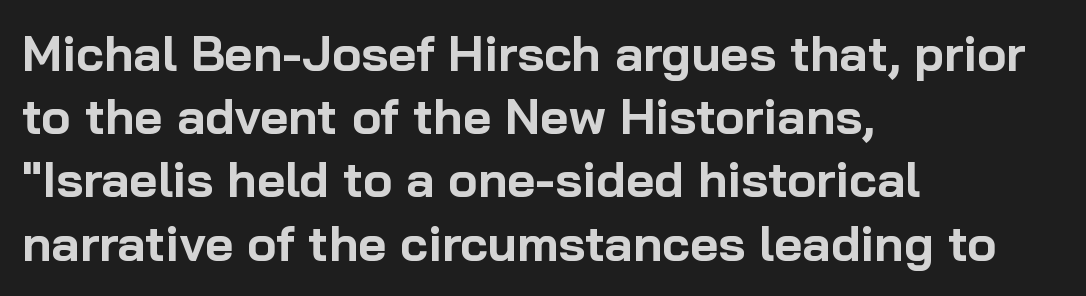
{"serif": "no", "italic": "no", "bold": "yes", "weight": "bold", "width": "normal", "stroke_contrast": "low", "x_height": "medium", "monospaced": "no", "underline": "no", "align": "left", "line_spacing": "normal", "line_spacing_ratio": 1.29, "letter_spacing": "normal", "letter_spacing_em": 0.0, "glyph_px": 49}
